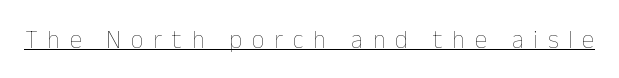
The image shows 25 px text type, upright; set unusually wide letter spacing (+0.39 em), underlined.
